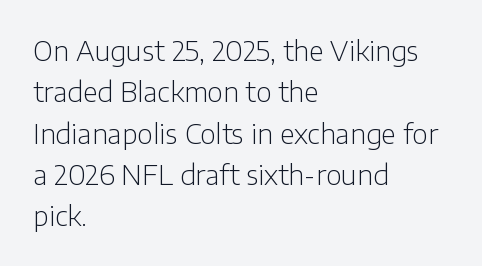
{"italic": "no", "bold": "no", "underline": "no", "align": "left", "line_spacing": "normal", "line_spacing_ratio": 1.53, "letter_spacing": "normal", "letter_spacing_em": 0.0, "glyph_px": 27}
